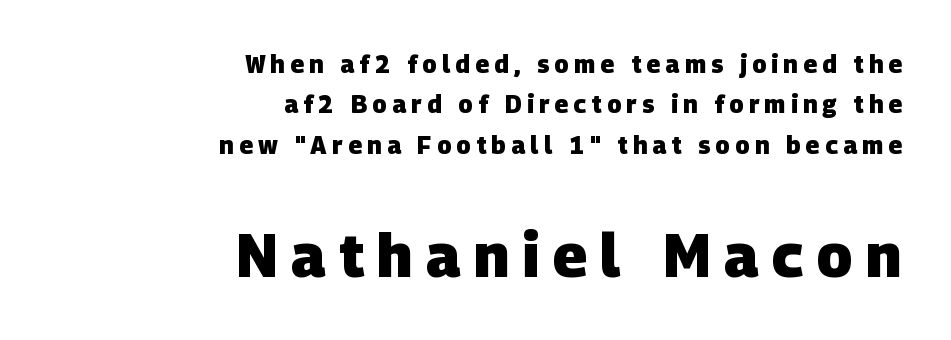
Substantial extra tracking has been applied to these lines. This is sans-serif lettering, the kind often seen on screens and signage. The compositor pushed each line to the right boundary. Notice how thick the strokes are: this is what a full bold looks like. Does the bottom block carry the larger type? Yes, it does. A typesetter would call this proportional, since set widths differ per character.
